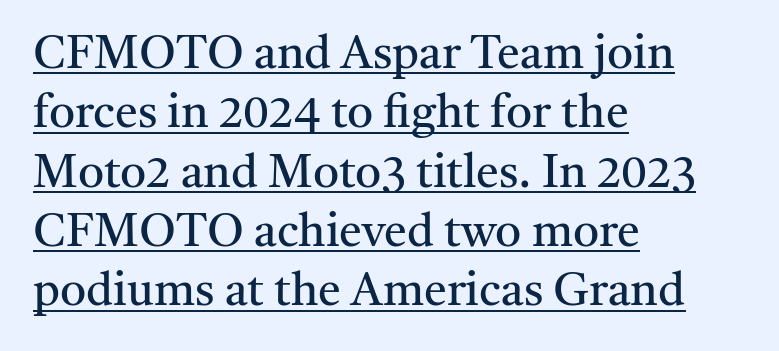
The image shows 46 px regular-weight serif type, upright; set left-aligned, normal line spacing (1.29x), normal letter spacing, underlined; medium stroke contrast and a medium x-height.
